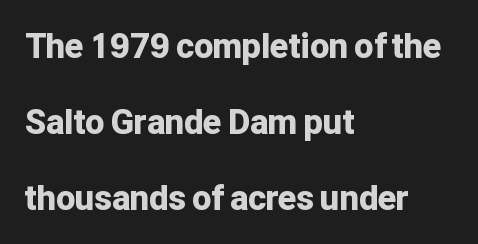
{"serif": "no", "italic": "no", "bold": "yes", "weight": "bold", "width": "normal", "stroke_contrast": "low", "x_height": "medium", "monospaced": "no", "underline": "no", "align": "left", "line_spacing": "loose", "line_spacing_ratio": 2.24, "letter_spacing": "normal", "letter_spacing_em": 0.0, "glyph_px": 34}
